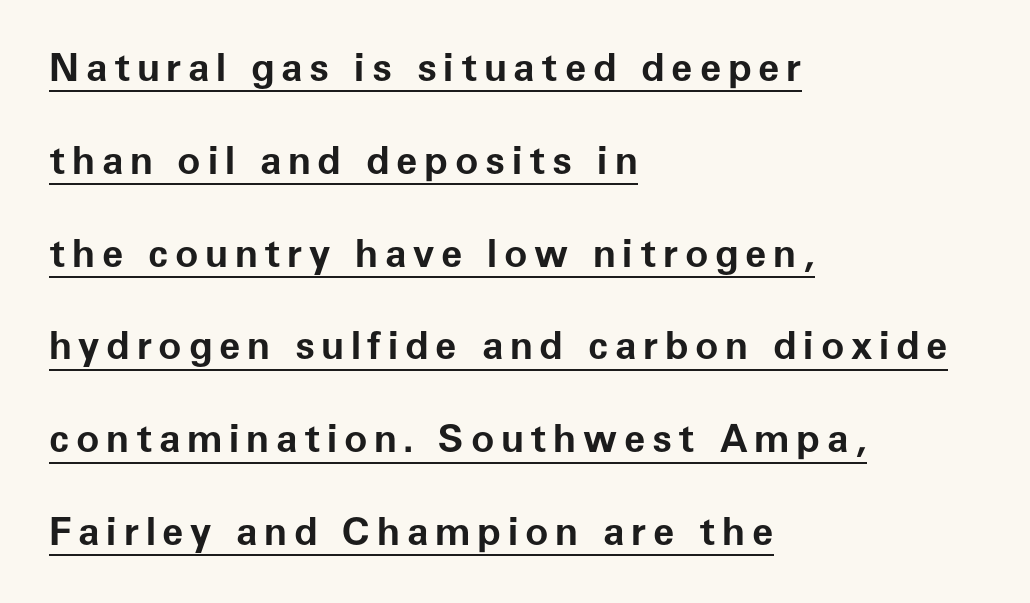
If you drew a line through each stem, it would be perfectly vertical. This rendering employs a face without finishing strokes, i.e., a sans-serif. You could not count columns in this text — the font is proportionally spaced. Loosely led — the rows are spread out. Look at the stroke-to-counter ratio: heavy, a bold. What decoration does the sample have? An underline.
